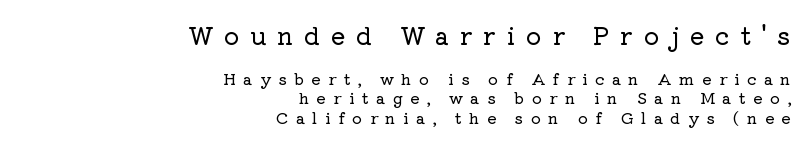
It's the straight-up-and-down kind of type. Typeset ragged left — the right edge is the straight one. Caption: expanded tracking, letters set apart. Size hierarchy here favors the leading block over the trailing one.
